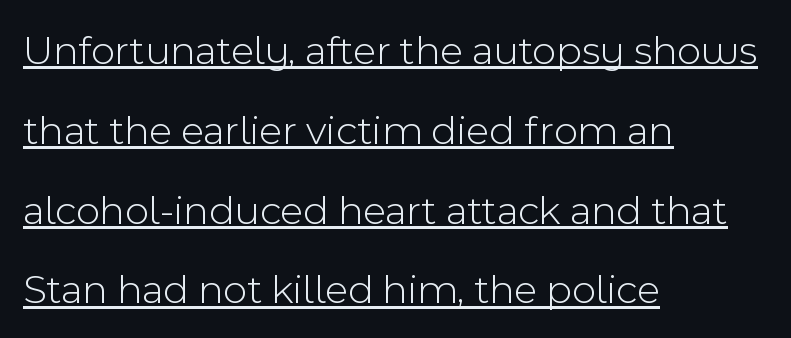
Leading: increased. Letterform terminals end flat and unadorned throughout the passage. The lettering holds an erect, upright posture throughout. The passage shown is underscored from start to finish. The type is set solid horizontally, with unmodified tracking. One-word summary of the alignment: left.
